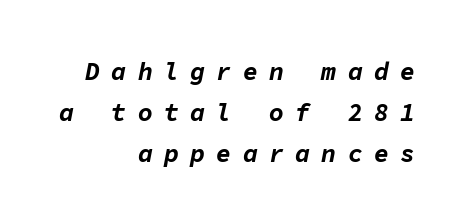
The image shows 25 px bold type, italic (leaning right); set right-aligned, normal line spacing (1.64x), unusually wide letter spacing (+0.45 em), not underlined.
